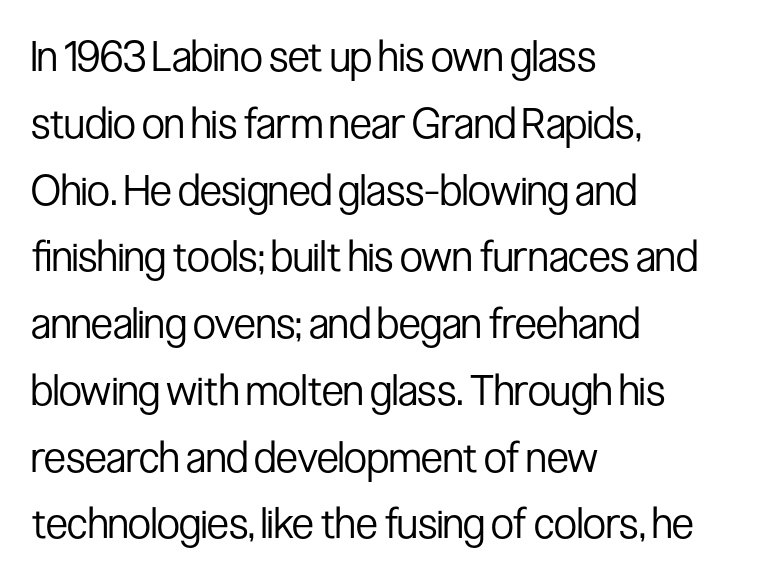
Q: Is the text bold? A: No.
Q: Is the text italic (slanted)? A: No, it is upright.
Q: Is the typeface a serif or a sans-serif typeface? A: Sans-serif.
Q: Is the text underlined? A: No.
Q: How is the paragraph aligned? A: Left-aligned.
Q: Is the spacing between letters normal or unusually wide? A: Normal.
Q: Is the spacing between lines tight, normal or loose? A: Normal.
Q: Width (condensed, normal, or wide)? A: Condensed.
Q: Stroke contrast? A: Low.
Q: x-height? A: Medium.
Q: Monospaced? A: No.
